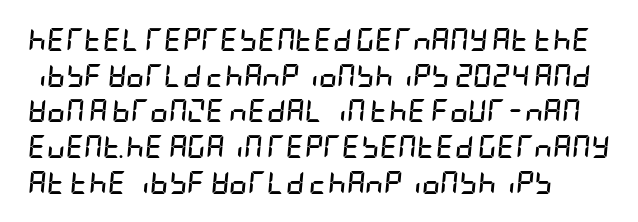
{"italic": "yes", "lean": "right", "slant_degrees": 5, "bold": "yes", "underline": "no", "line_spacing": "normal", "line_spacing_ratio": 1.55, "letter_spacing": "normal", "letter_spacing_em": 0.0, "glyph_px": 23}
